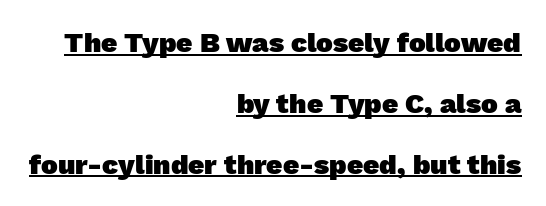
Q: Is the text bold? A: Yes.
Q: Is the typeface a serif or a sans-serif typeface? A: Sans-serif.
Q: Is the text underlined? A: Yes.
Q: How is the paragraph aligned? A: Right-aligned.
Q: Is the spacing between letters normal or unusually wide? A: Normal.
Q: Is the spacing between lines tight, normal or loose? A: Loose.
Q: Width (condensed, normal, or wide)? A: Normal.
Q: Stroke contrast? A: Low.
Q: x-height? A: Medium.
Q: Monospaced? A: No.
